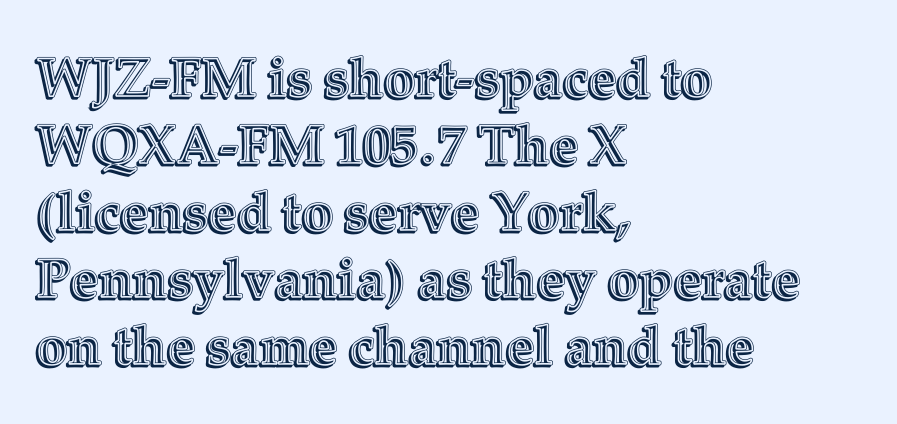
Q: Is the text italic (slanted)? A: No, it is upright.
Q: Is the text underlined? A: No.
Q: How is the paragraph aligned? A: Left-aligned.
Q: Is the spacing between letters normal or unusually wide? A: Normal.
Q: Width (condensed, normal, or wide)? A: Normal.
Q: x-height? A: Medium.
Q: Monospaced? A: No.
